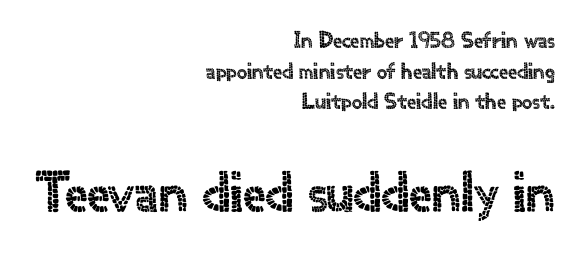
In terms of letterspacing, this is plain default setting. Is the lower block the larger one? Yes — the lower block carries the bigger type. Where is the straight margin? On the right. The designer left line spacing at the default. The letters carry no serifs — their stems end cleanly without finishing strokes. Here the designer chose a conventional face with non-uniform glyph widths.
